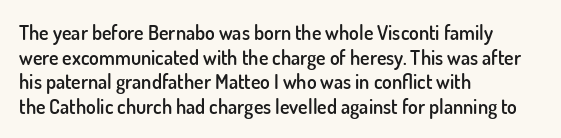
The image shows 20 px text type, upright; set left-aligned, line spacing 1.23x, normal letter spacing, not underlined.
